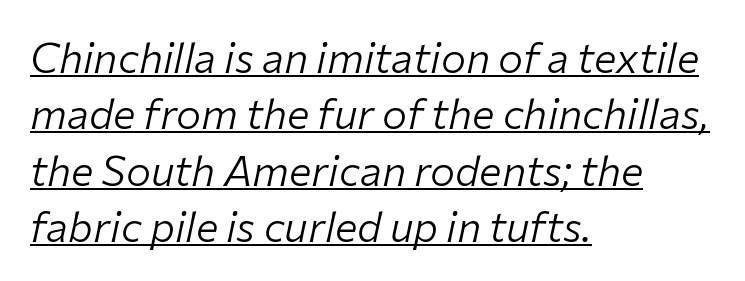
Q: Is the text bold? A: No.
Q: Is the text italic (slanted)? A: Yes, it leans right by about 12 degrees.
Q: Is the text underlined? A: Yes.
Q: How is the paragraph aligned? A: Left-aligned.
Q: Is the spacing between letters normal or unusually wide? A: Normal.
Q: Is the spacing between lines tight, normal or loose? A: Normal.
Q: Width (condensed, normal, or wide)? A: Normal.
Q: Stroke contrast? A: Low.
Q: x-height? A: Medium.
Q: Monospaced? A: No.
